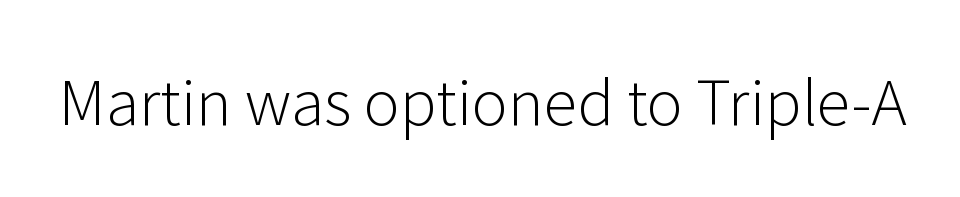
A quiet, ordinary-to-light weight characterises the typeface. The letters stand straight up with perfectly vertical stems. A sans-serif font was chosen for this passage. The area under the type is left untouched. The letters advance in unequal steps, a hallmark of proportional type.
